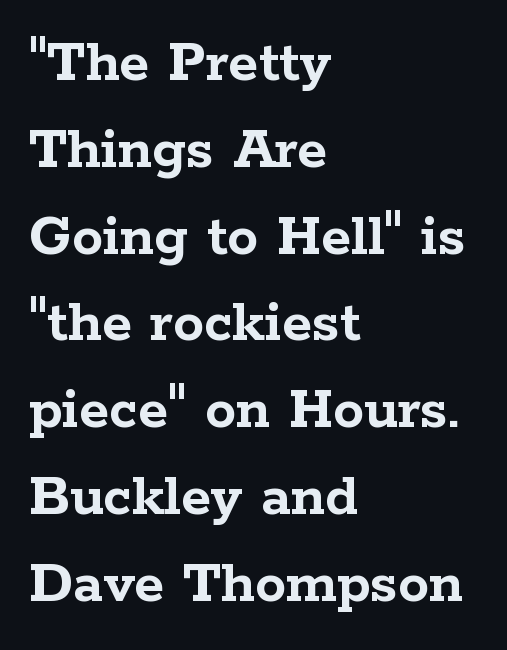
{"serif": "yes", "italic": "no", "bold": "yes", "weight": "semibold", "width": "wide", "stroke_contrast": "low", "x_height": "medium", "monospaced": "no", "underline": "no", "align": "left", "line_spacing": "normal", "line_spacing_ratio": 1.4, "letter_spacing": "normal", "letter_spacing_em": 0.0, "glyph_px": 62}
